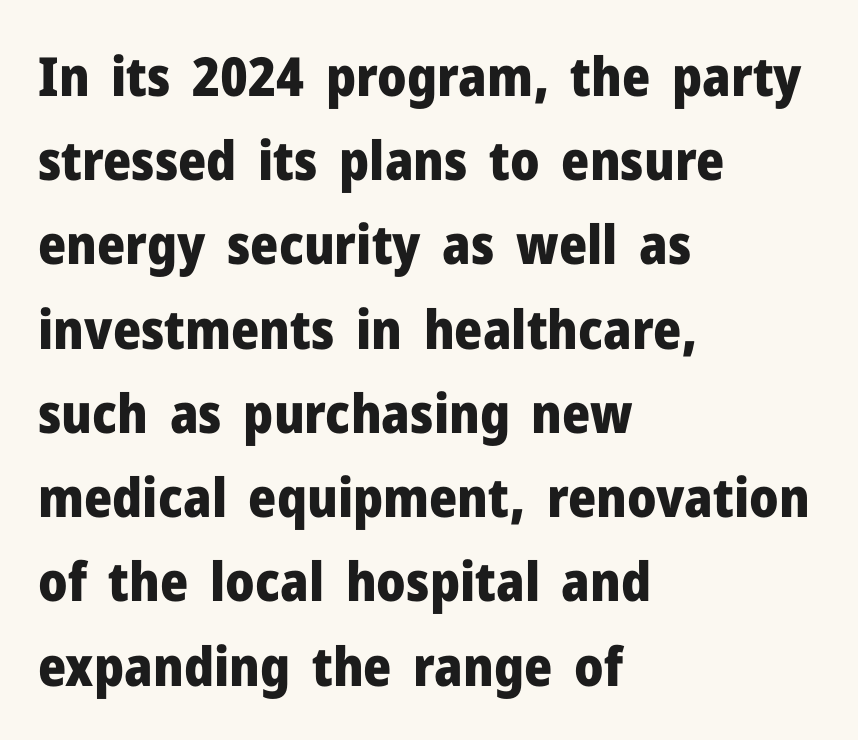
Here the designer chose a conventional face with non-uniform glyph widths. In terms of weight, the rendering is a true, heavy bold. Characters remain perfectly vertical along every line. These lines stack with their left ends in a neat column. These lines are composed in type without serifs.
